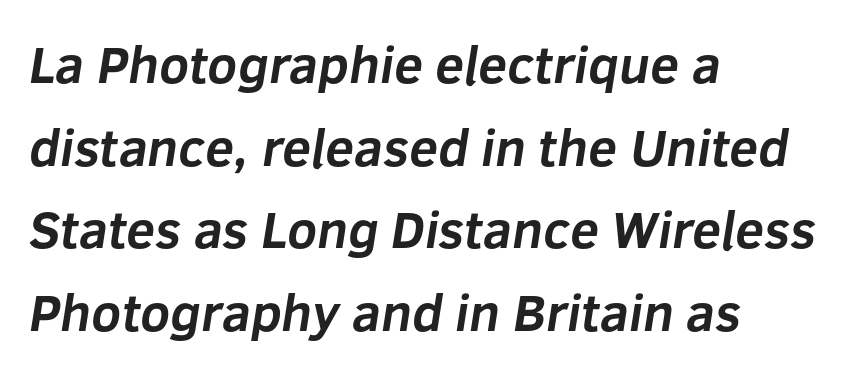
{"serif": "no", "bold": "yes", "weight": "bold", "width": "normal", "stroke_contrast": "low", "x_height": "medium", "monospaced": "no", "underline": "no", "align": "left", "line_spacing": "normal", "line_spacing_ratio": 1.59, "letter_spacing": "normal", "letter_spacing_em": 0.0, "glyph_px": 52}
